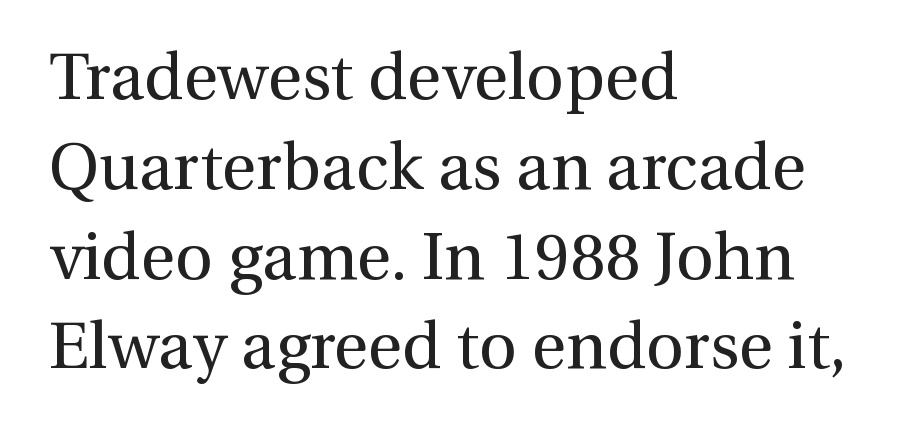
No heavy texture on the line: the type isn't bold. Proportional: the letters do not fall into vertical columns. These lines were composed using upright roman letters. The designer went with a serif here, giving each stem small feet. Does extra space separate the letters? No, they use regular spacing.
